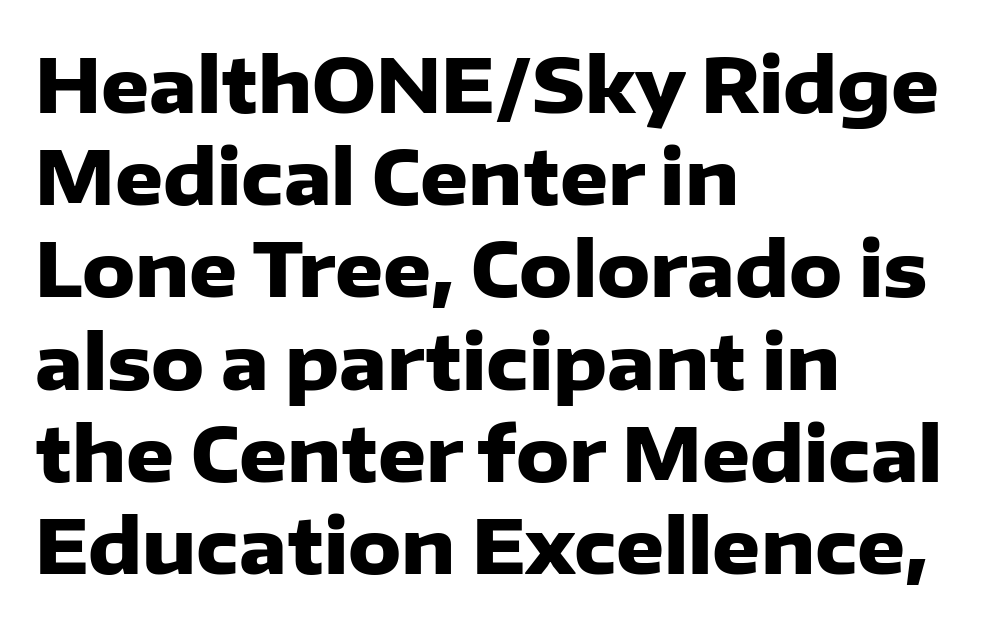
You could not count columns in this text — the font is proportionally spaced. The gap between lines stays unmarked. Where is the straight margin? On the left. The rendering uses a bold face; every stroke is thick and dark.
